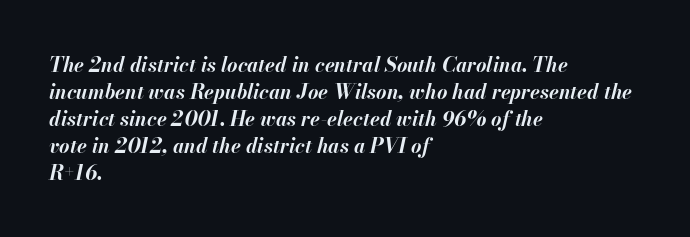
{"italic": "yes", "lean": "right", "slant_degrees": 13, "bold": "yes", "underline": "no", "align": "left", "line_spacing": "normal", "line_spacing_ratio": 1.35, "letter_spacing": "normal", "letter_spacing_em": 0.0, "glyph_px": 20}
